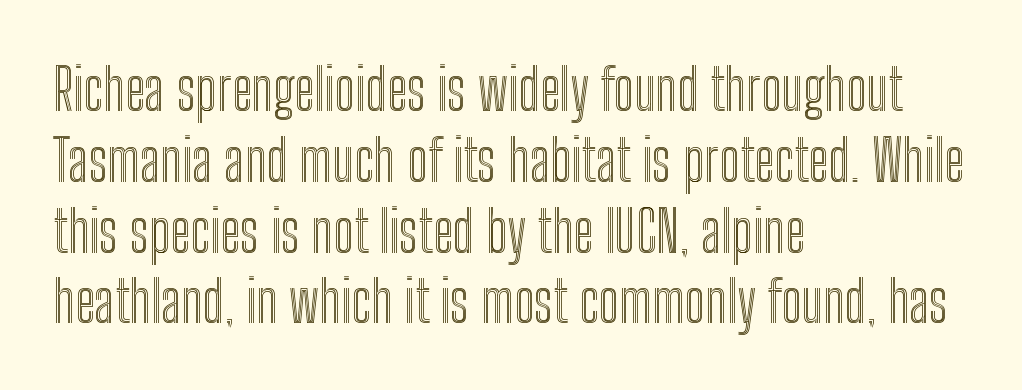
This sample has the flowing, uneven cadence of proportional lettering. Horizontally, the lines are justified to the leading edge only. Only glyphs here, with clear space below each row. This sample uses plain, unmodified letter spacing.
